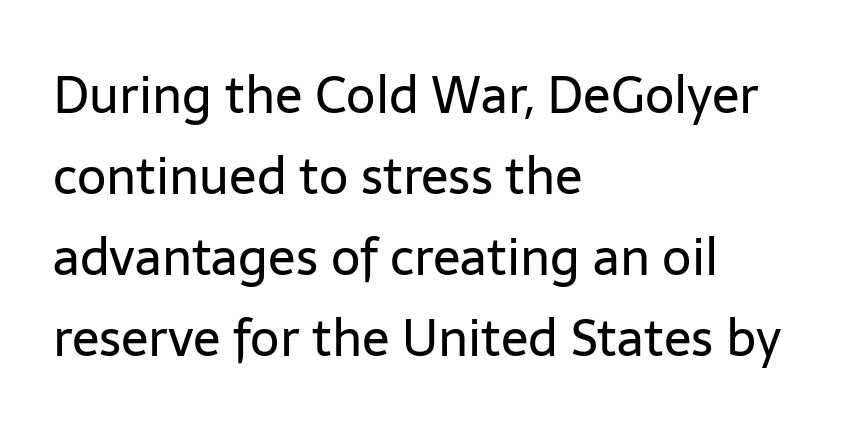
The image shows 51 px regular-weight sans-serif type, upright; set left-aligned, normal line spacing (1.59x), normal letter spacing, not underlined; low stroke contrast and a medium x-height.
